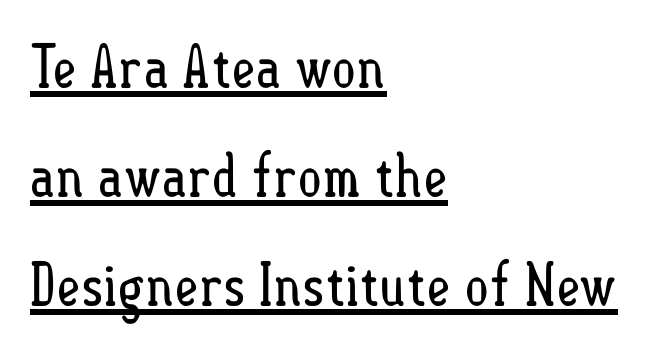
The image shows 59 px regular-weight, condensed type, upright; set left-aligned, line spacing 1.85x, normal letter spacing, underlined; low stroke contrast and a small x-height.
